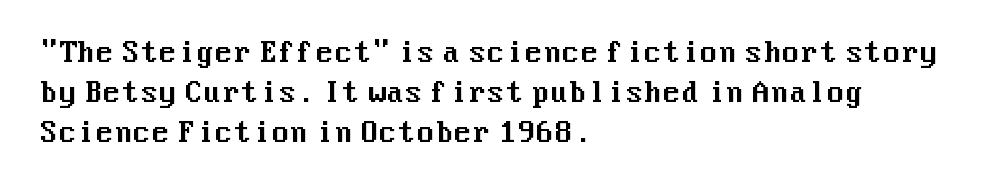
The image shows 27 px text type, upright; set left-aligned, normal line spacing (1.48x), normal letter spacing, not underlined.
